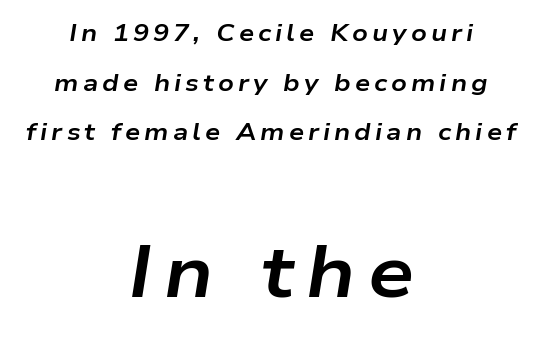
Q: Is the text bold? A: Yes.
Q: Is the text italic (slanted)? A: Yes, it leans right by about 9 degrees.
Q: Is the text underlined? A: No.
Q: How is the paragraph aligned? A: Centered.
Q: Is the spacing between lines tight, normal or loose? A: Loose.
Q: Which block of text is set in a larger size, the first (top) or the second (bottom)? A: The second (bottom) one.
Q: Width (condensed, normal, or wide)? A: Wide.
Q: Stroke contrast? A: Low.
Q: x-height? A: Medium.
Q: Monospaced? A: No.
